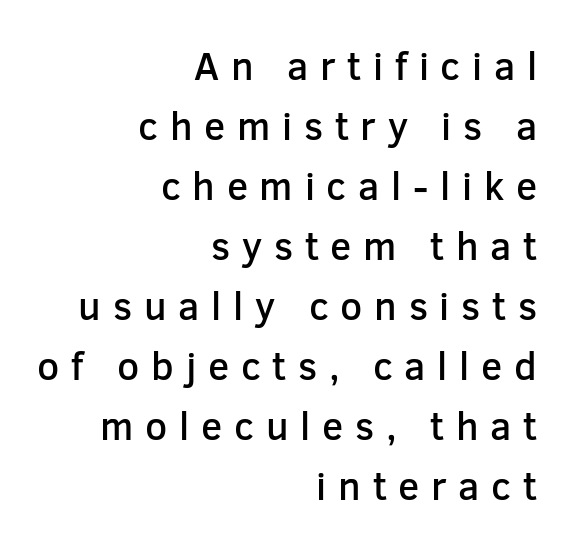
Summary of weight: moderately heavy, a semibold. Is the block centered? No — it sits flush against the right margin. Whoever set this chose a conventional vertical rhythm. Does the type have serifs? No, each stem ends abruptly. Someone cranked the tracking dial way up on this one.
